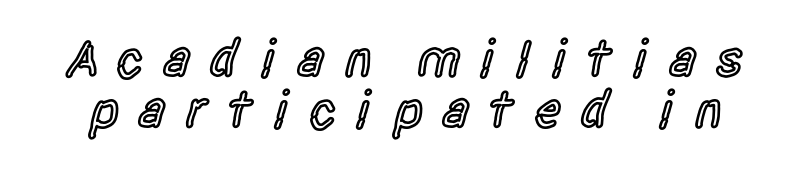
The image shows 53 px semibold, condensed sans-serif type; set tight line spacing (0.97x), unusually wide letter spacing (+0.34 em), not underlined; a large x-height.
